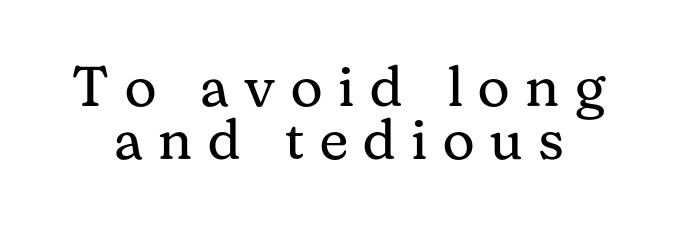
{"serif": "yes", "italic": "no", "bold": "no", "weight": "regular", "width": "normal", "stroke_contrast": "medium", "x_height": "medium", "monospaced": "no", "underline": "no", "line_spacing": "tight", "line_spacing_ratio": 0.95, "letter_spacing": "wide", "letter_spacing_em": 0.28, "glyph_px": 56}
